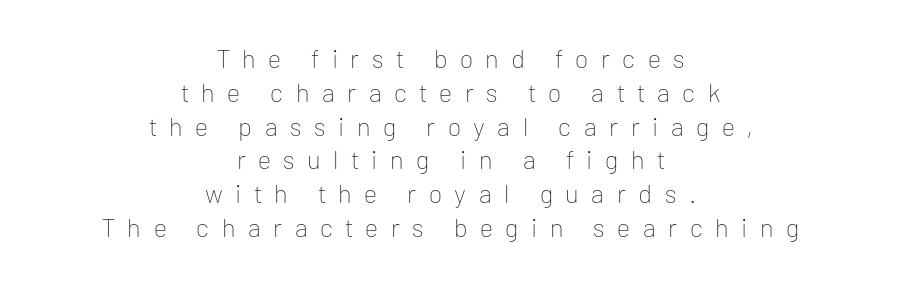
{"italic": "no", "bold": "no", "underline": "no", "align": "center", "line_spacing": "normal", "line_spacing_ratio": 1.3, "letter_spacing": "wide", "letter_spacing_em": 0.48, "glyph_px": 26}
